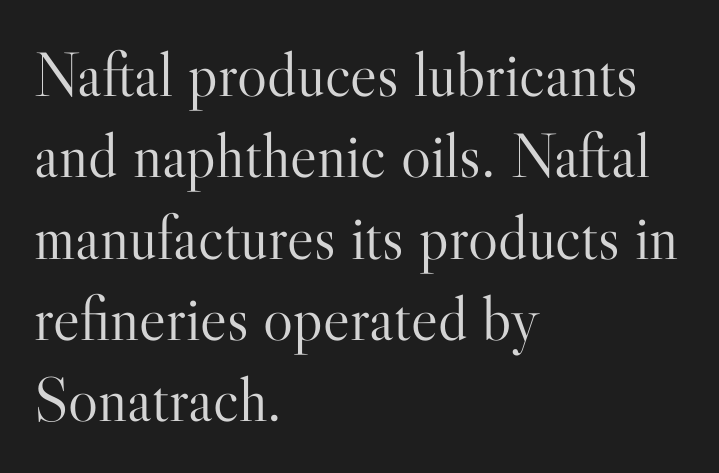
Honestly, the row spacing looks completely unremarkable. Words appear dense and cohesive because spacing is normal. The baseline area is clear. Is this a fixed-width face? No — the glyphs have proportional, varying widths. Unbolded letterforms with no extra heft. If you drew a line through each stem, it would be perfectly vertical.
